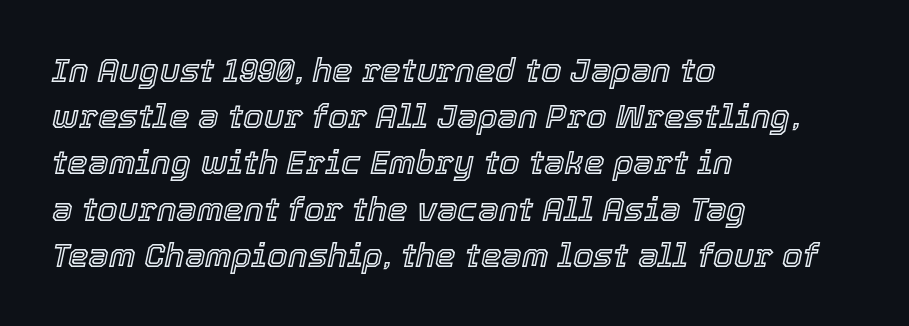
This rendering uses left alignment, leaving the right contour irregular. If you measured baseline to baseline, you'd find a middling distance. Only glyphs here, with clear space below each row. Looks like regular typesetting: each glyph gets only the width it needs. Short note: letters normally spaced. Compared with ordinary roman type, these characters are visibly tilted.
